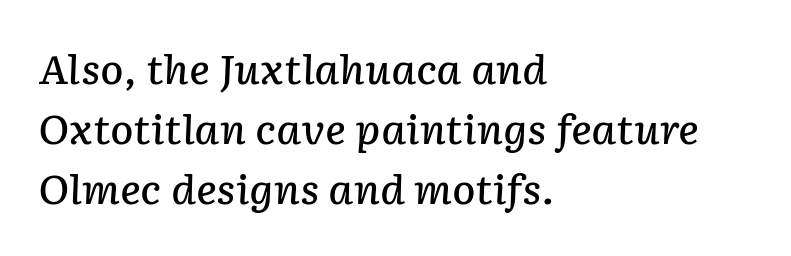
The image shows 39 px semibold type, italic (leaning right); set left-aligned, normal line spacing (1.54x), normal letter spacing, not underlined; low stroke contrast and a medium x-height.
